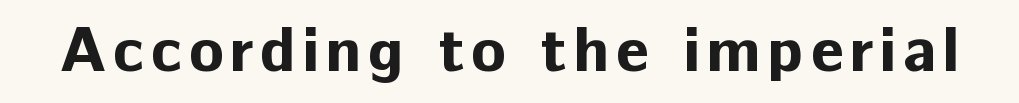
Q: Is the text bold? A: Yes.
Q: Is the text italic (slanted)? A: No, it is upright.
Q: Is the typeface a serif or a sans-serif typeface? A: Sans-serif.
Q: Is the text underlined? A: No.
Q: Width (condensed, normal, or wide)? A: Normal.
Q: Stroke contrast? A: Low.
Q: x-height? A: Medium.
Q: Monospaced? A: No.
